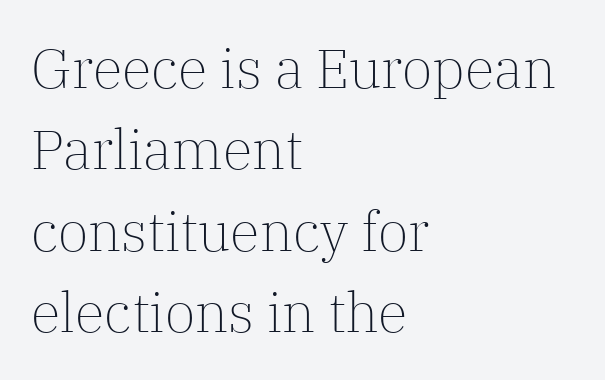
The image shows 55 px light serif type, upright; set left-aligned, normal line spacing (1.48x), normal letter spacing, not underlined; low stroke contrast and a medium x-height.
